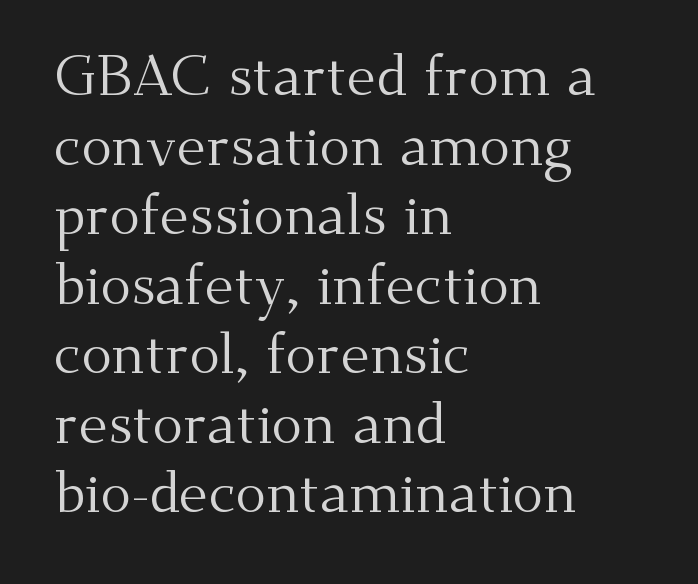
The glyphs in this specimen are seriffed. The space beneath each line is pristine and unruled. The typeface has the unassuming heft of standard copy or less. These lines are rendered in a variable-pitch font. How are the letters spaced? Ordinarily, with no added tracking. Leftover space on each line is placed entirely after the last word.
